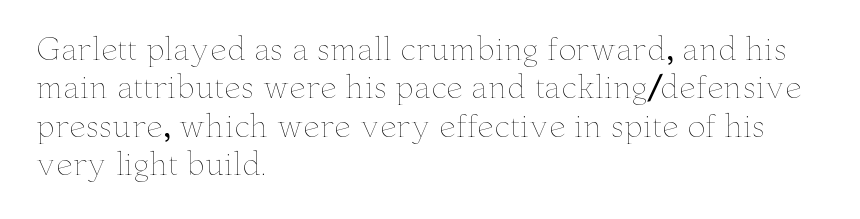
Q: Is the text bold? A: No.
Q: Is the text italic (slanted)? A: No, it is upright.
Q: Is the text underlined? A: No.
Q: How is the paragraph aligned? A: Left-aligned.
Q: Is the spacing between letters normal or unusually wide? A: Normal.
Q: Is the spacing between lines tight, normal or loose? A: Normal.
Q: Width (condensed, normal, or wide)? A: Wide.
Q: Stroke contrast? A: Low.
Q: x-height? A: Small.
Q: Monospaced? A: No.
